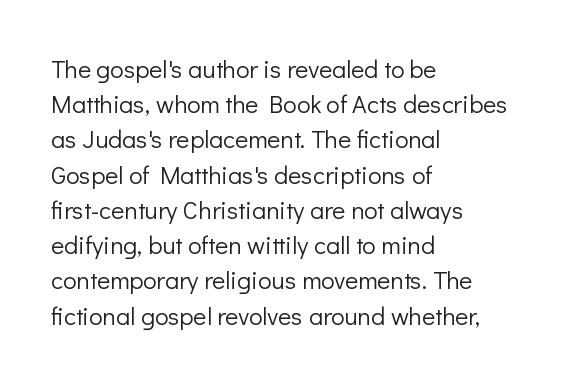
Q: Is the text bold? A: No.
Q: Is the text italic (slanted)? A: No, it is upright.
Q: Is the text underlined? A: No.
Q: How is the paragraph aligned? A: Left-aligned.
Q: Is the spacing between letters normal or unusually wide? A: Normal.
Q: Is the spacing between lines tight, normal or loose? A: Normal.
